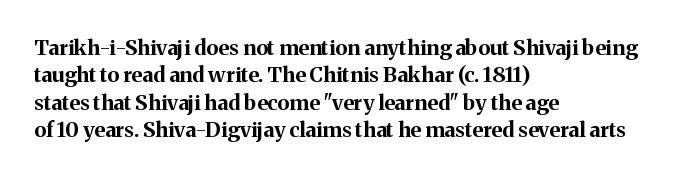
The rendering anchors every line to the left-hand side. This is the regular roman posture of the typeface. A normal amount of white space separates one row of letters from the next. The face used here is rendered with its standard letterfit. A clean baseline with only descenders dipping below it. The sample has been set heavy, in full bold.
